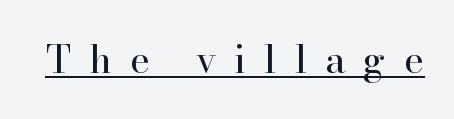
Q: Is the text bold? A: No.
Q: Is the text italic (slanted)? A: No, it is upright.
Q: Is the typeface a serif or a sans-serif typeface? A: Serif.
Q: Is the text underlined? A: Yes.
Q: Is the spacing between letters normal or unusually wide? A: Unusually wide.
Q: Width (condensed, normal, or wide)? A: Normal.
Q: Stroke contrast? A: High.
Q: x-height? A: Small.
Q: Monospaced? A: No.
